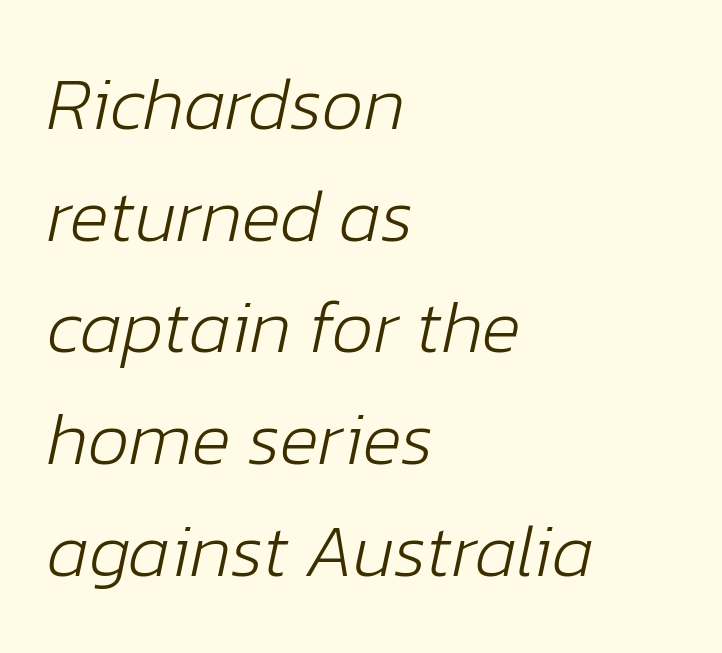
The rendering uses natural spacing where letterforms have individual widths. The horizontal fit of the characters is conventional and even. Line beginnings align vertically; line endings do not. It's the slanting kind of type. Stems and bowls with no extra thickness — not bold.
